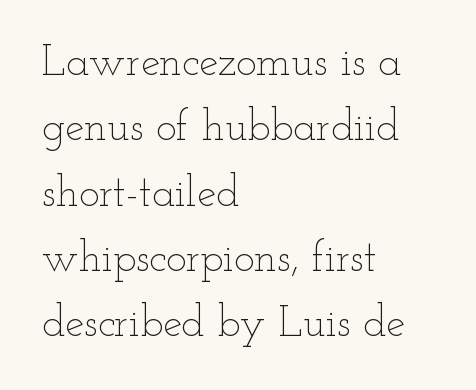
The image shows 43 px thin, wide type, upright; set left-aligned, normal line spacing (1.52x), normal letter spacing, not underlined; low stroke contrast and a small x-height.
